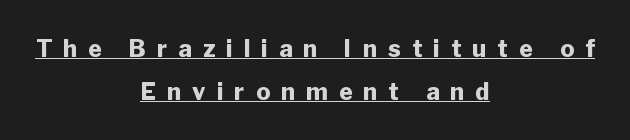
{"italic": "no", "bold": "yes", "underline": "yes", "align": "center", "line_spacing_ratio": 1.85, "letter_spacing": "wide", "letter_spacing_em": 0.49, "glyph_px": 23}
